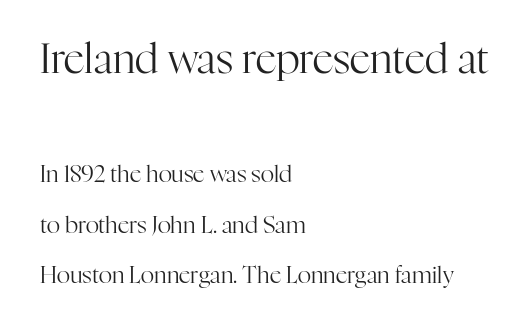
Q: Is the text bold? A: No.
Q: Is the text italic (slanted)? A: No, it is upright.
Q: Is the typeface a serif or a sans-serif typeface? A: Serif.
Q: Is the text underlined? A: No.
Q: How is the paragraph aligned? A: Left-aligned.
Q: Is the spacing between letters normal or unusually wide? A: Normal.
Q: Is the spacing between lines tight, normal or loose? A: Loose.
Q: Which block of text is set in a larger size, the first (top) or the second (bottom)? A: The first (top) one.
Q: Width (condensed, normal, or wide)? A: Normal.
Q: Stroke contrast? A: High.
Q: x-height? A: Medium.
Q: Monospaced? A: No.
